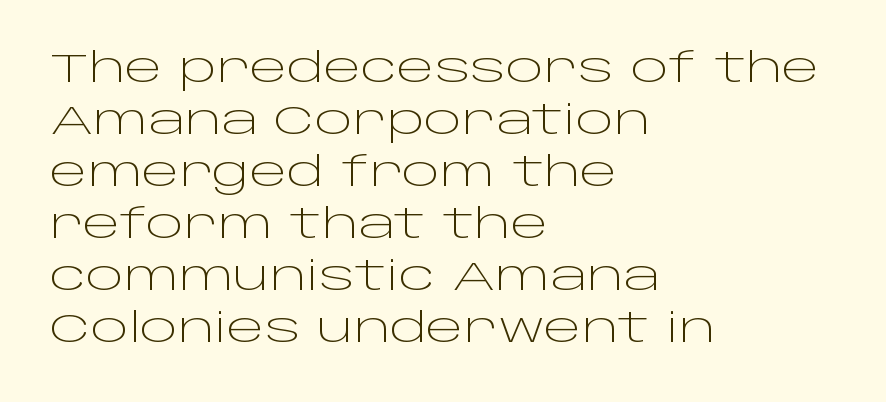
Honestly, the letter spacing is just normal — you wouldn't notice it. Reading down the column, the eye jumps a familiar distance to each next line. Type without underlining. This sample has the flowing, uneven cadence of proportional lettering.
